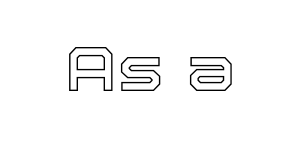
The image shows 63 px text type, upright; set normal letter spacing, not underlined; a medium x-height.
